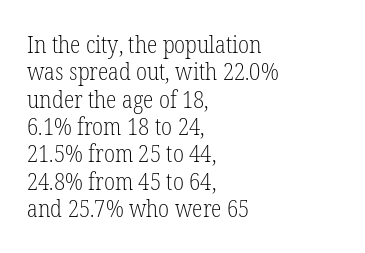
Horizontally, the lines are justified to the leading edge only. Weight: regular or lighter. The gap between lines stays unmarked. The font's upright variant was chosen for this text. The tracking reads as untouched default to a designer's eye.
